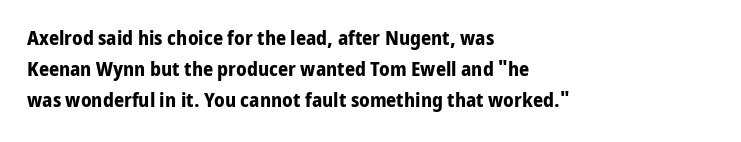
{"italic": "no", "bold": "yes", "underline": "no", "align": "left", "line_spacing": "normal", "line_spacing_ratio": 1.55, "letter_spacing": "normal", "letter_spacing_em": 0.0, "glyph_px": 20}
